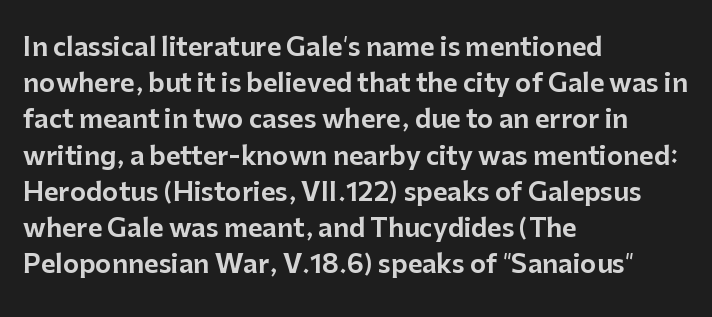
{"italic": "no", "underline": "no", "align": "left", "line_spacing": "normal", "line_spacing_ratio": 1.45, "letter_spacing": "normal", "letter_spacing_em": 0.0, "glyph_px": 25}
